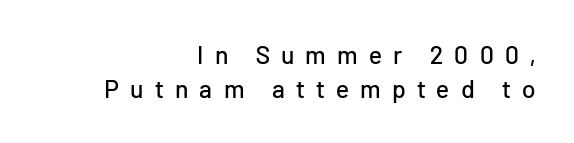
Q: Is the text italic (slanted)? A: No, it is upright.
Q: Is the text underlined? A: No.
Q: How is the paragraph aligned? A: Right-aligned.
Q: Is the spacing between letters normal or unusually wide? A: Unusually wide.
Q: Is the spacing between lines tight, normal or loose? A: Normal.
